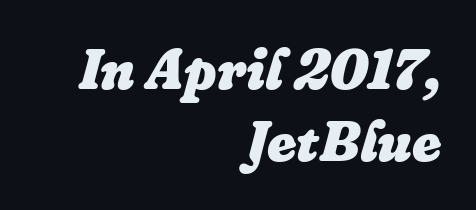
{"italic": "yes", "lean": "right", "slant_degrees": 16, "bold": "yes", "weight": "heavy", "width": "normal", "stroke_contrast": "low", "x_height": "medium", "monospaced": "no", "underline": "no", "align": "right", "line_spacing": "normal", "line_spacing_ratio": 1.28, "letter_spacing": "normal", "letter_spacing_em": 0.0, "glyph_px": 56}
